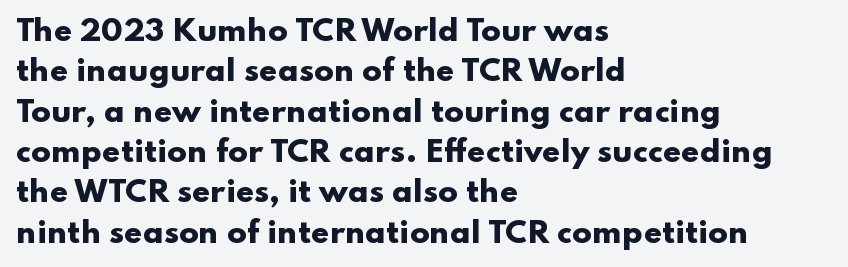
Default kerning and tracking; the words read as compact shapes. Notice how descenders clear the ascenders below comfortably — that's standard leading. This is roman type, the default non-slanted kind. A student would call this left alignment; a typographer would say flush left, rag right.
